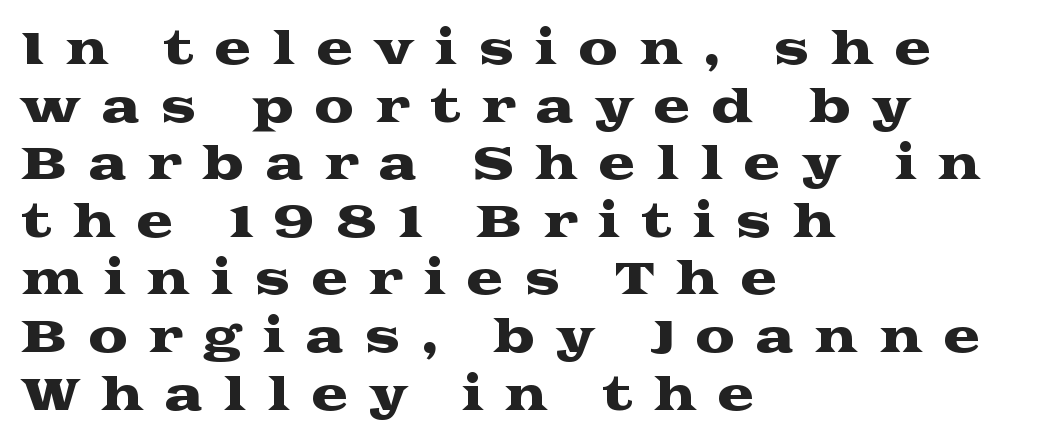
Q: Is the text italic (slanted)? A: No, it is upright.
Q: Is the typeface a serif or a sans-serif typeface? A: Serif.
Q: Is the text underlined? A: No.
Q: How is the paragraph aligned? A: Left-aligned.
Q: Is the spacing between letters normal or unusually wide? A: Unusually wide.
Q: Is the spacing between lines tight, normal or loose? A: Normal.
Q: Width (condensed, normal, or wide)? A: Wide.
Q: Stroke contrast? A: Medium.
Q: x-height? A: Medium.
Q: Monospaced? A: No.
